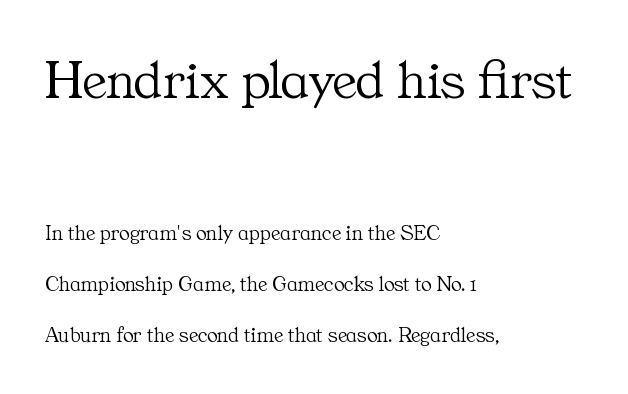
{"serif": "yes", "italic": "no", "bold": "no", "weight": "light", "width": "normal", "stroke_contrast": "medium", "x_height": "medium", "monospaced": "no", "underline": "no", "align": "left", "line_spacing": "loose", "line_spacing_ratio": 2.31, "letter_spacing": "normal", "letter_spacing_em": 0.0, "larger_block": "first", "size_ratio": 2.55, "glyph_px": 56}
